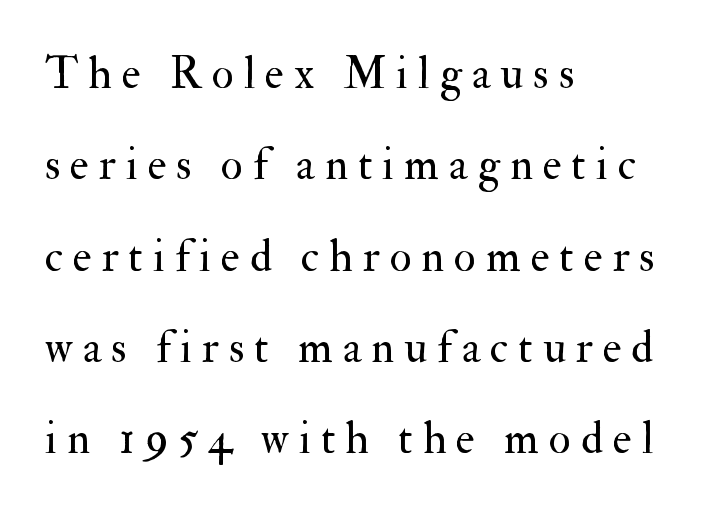
{"serif": "yes", "italic": "no", "bold": "no", "weight": "regular", "width": "normal", "stroke_contrast": "medium", "x_height": "small", "monospaced": "no", "underline": "no", "align": "left", "line_spacing": "loose", "line_spacing_ratio": 2.03, "letter_spacing": "wide", "letter_spacing_em": 0.22, "glyph_px": 45}
